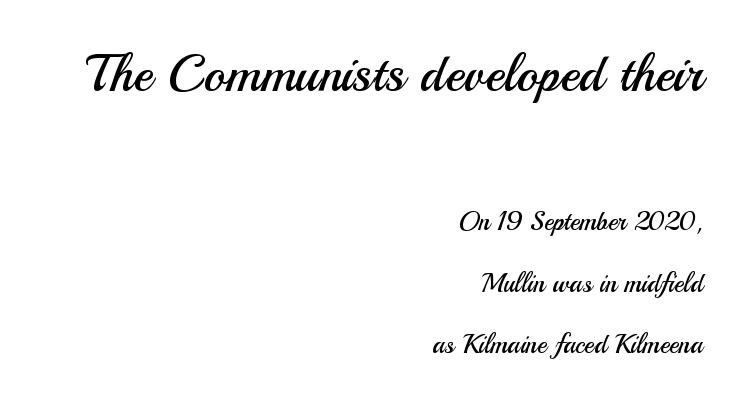
Q: Is the text bold? A: No.
Q: Is the text italic (slanted)? A: Yes.
Q: Is the typeface a serif or a sans-serif typeface? A: Sans-serif.
Q: Is the text underlined? A: No.
Q: How is the paragraph aligned? A: Right-aligned.
Q: Is the spacing between letters normal or unusually wide? A: Normal.
Q: Is the spacing between lines tight, normal or loose? A: Loose.
Q: Which block of text is set in a larger size, the first (top) or the second (bottom)? A: The first (top) one.
Q: Width (condensed, normal, or wide)? A: Normal.
Q: Stroke contrast? A: Medium.
Q: x-height? A: Small.
Q: Monospaced? A: No.
